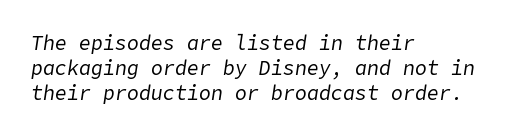
Each stroke keeps to a modest, everyday thickness or less. One glance says typical: line gaps are just what's usual. Tracking value appears to be zero — textbook default spacing. An italicized treatment has been applied to the whole sample. The passage is arranged the way most books set body copy — flush left.
